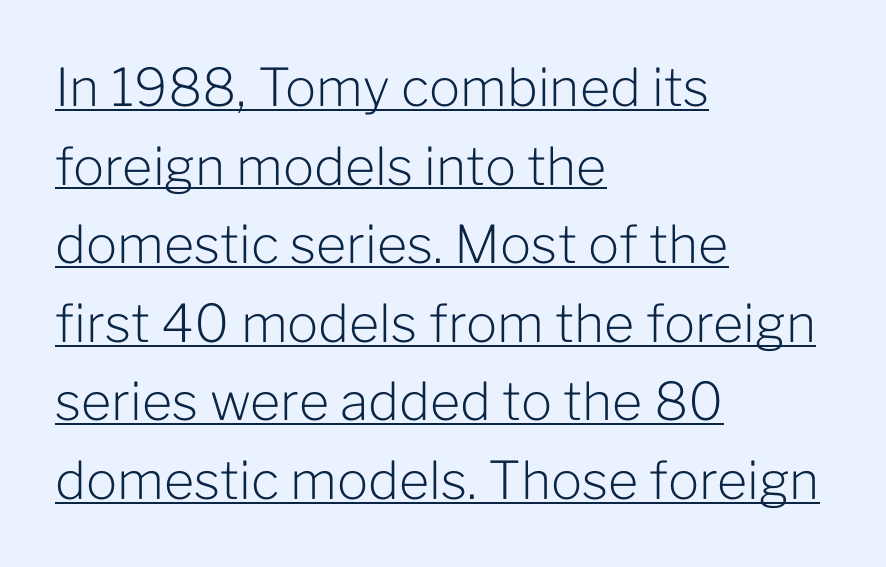
{"serif": "no", "italic": "no", "bold": "no", "weight": "light", "width": "normal", "stroke_contrast": "low", "x_height": "medium", "monospaced": "no", "underline": "yes", "align": "left", "line_spacing": "normal", "line_spacing_ratio": 1.51, "letter_spacing": "normal", "letter_spacing_em": 0.0, "glyph_px": 52}
